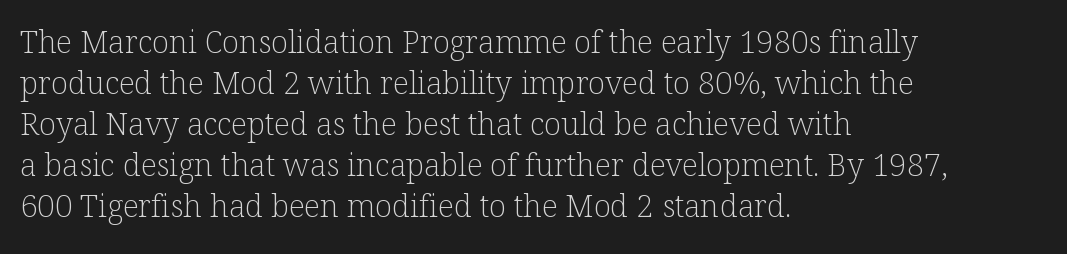
The image shows 31 px light serif type, upright; set left-aligned, normal line spacing (1.32x), normal letter spacing, not underlined; low stroke contrast and a medium x-height.
